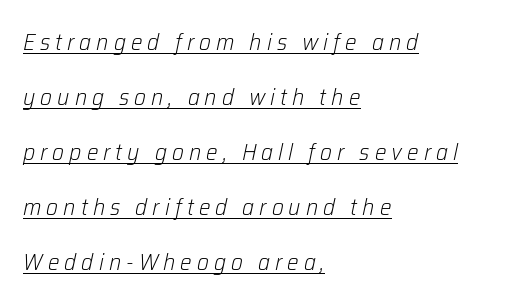
The image shows 23 px text type, italic (leaning right); set left-aligned, loose line spacing (2.39x), unusually wide letter spacing (+0.22 em), underlined.
